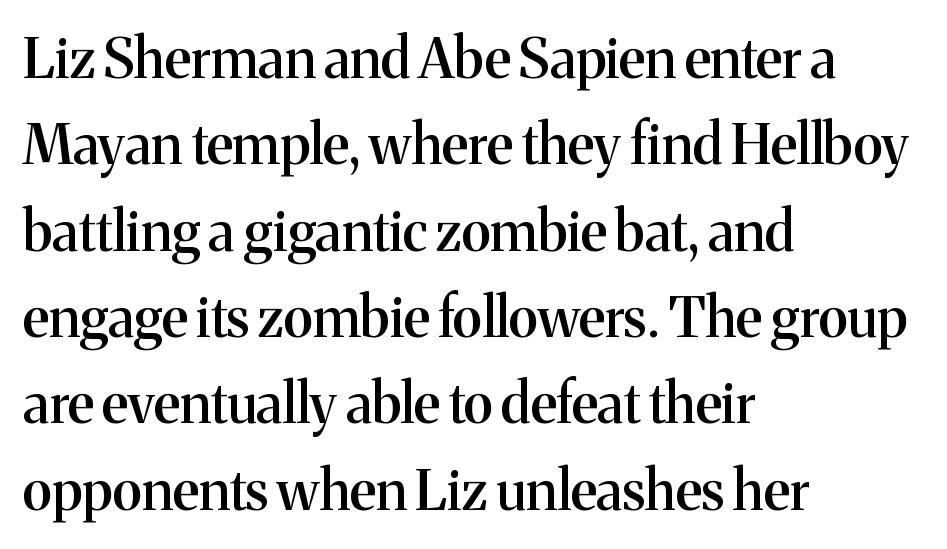
{"serif": "yes", "italic": "no", "bold": "semi", "weight": "semibold", "width": "normal", "stroke_contrast": "medium", "x_height": "medium", "monospaced": "no", "underline": "no", "align": "left", "line_spacing": "normal", "line_spacing_ratio": 1.57, "letter_spacing": "normal", "letter_spacing_em": 0.0, "glyph_px": 55}
